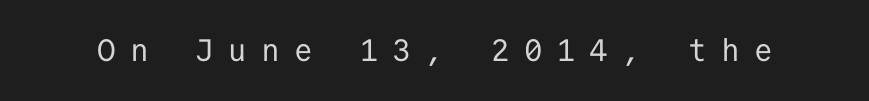
There is plenty of visible air inserted between adjacent glyphs. Letters have the restrained weight of plain body copy at most. Designer's note — italics off, roman on. Is this a fixed-width face? Yes — each glyph sits in an identical cell. The font family rendered here belongs to the sans-serif group. Has an underline been added? It has not.
